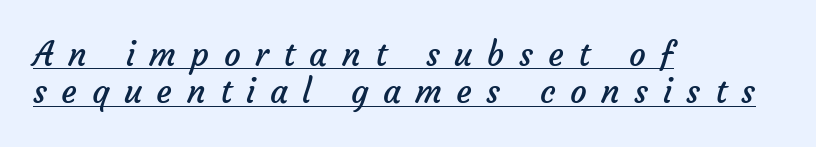
Q: Is the text bold? A: No.
Q: Is the typeface a serif or a sans-serif typeface? A: Sans-serif.
Q: Is the text underlined? A: Yes.
Q: How is the paragraph aligned? A: Left-aligned.
Q: Is the spacing between letters normal or unusually wide? A: Unusually wide.
Q: Is the spacing between lines tight, normal or loose? A: Tight.
Q: Width (condensed, normal, or wide)? A: Normal.
Q: Stroke contrast? A: Low.
Q: x-height? A: Medium.
Q: Monospaced? A: No.
